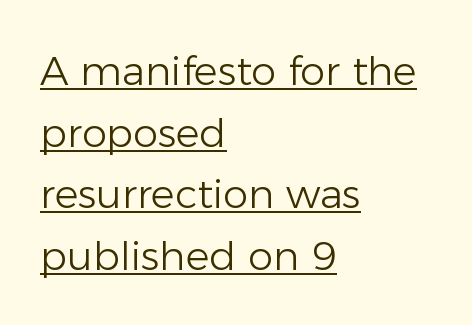
The image shows 40 px light sans-serif type, upright; set left-aligned, normal line spacing (1.54x), normal letter spacing, underlined; low stroke contrast and a medium x-height.
